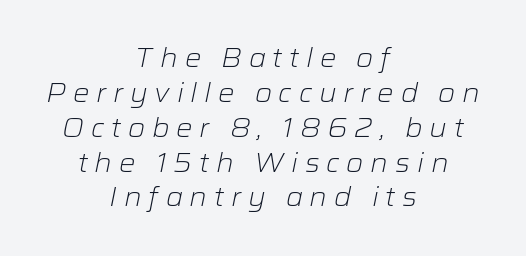
Q: Is the text bold? A: No.
Q: Is the text italic (slanted)? A: Yes, it leans right by about 12 degrees.
Q: Is the text underlined? A: No.
Q: How is the paragraph aligned? A: Centered.
Q: Is the spacing between letters normal or unusually wide? A: Unusually wide.
Q: Is the spacing between lines tight, normal or loose? A: Normal.
